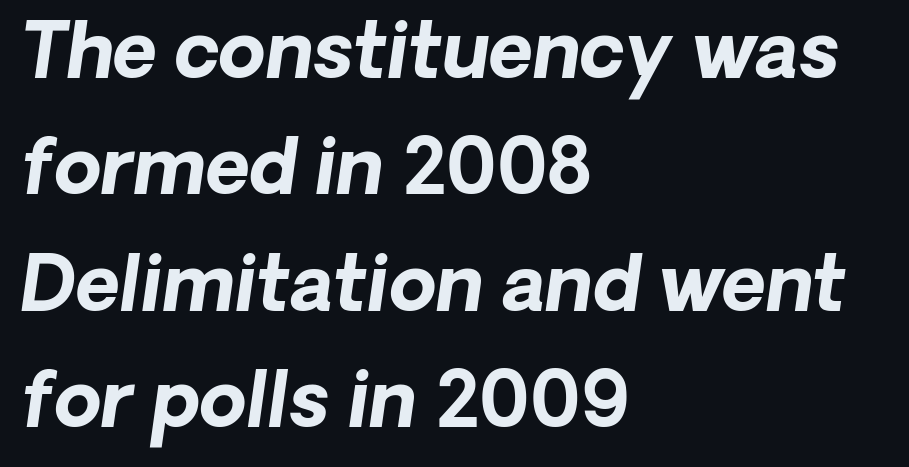
{"italic": "yes", "lean": "right", "slant_degrees": 8, "bold": "yes", "weight": "bold", "width": "normal", "stroke_contrast": "low", "x_height": "medium", "monospaced": "no", "underline": "no", "align": "left", "line_spacing": "normal", "line_spacing_ratio": 1.53, "letter_spacing": "normal", "letter_spacing_em": 0.0, "glyph_px": 76}
